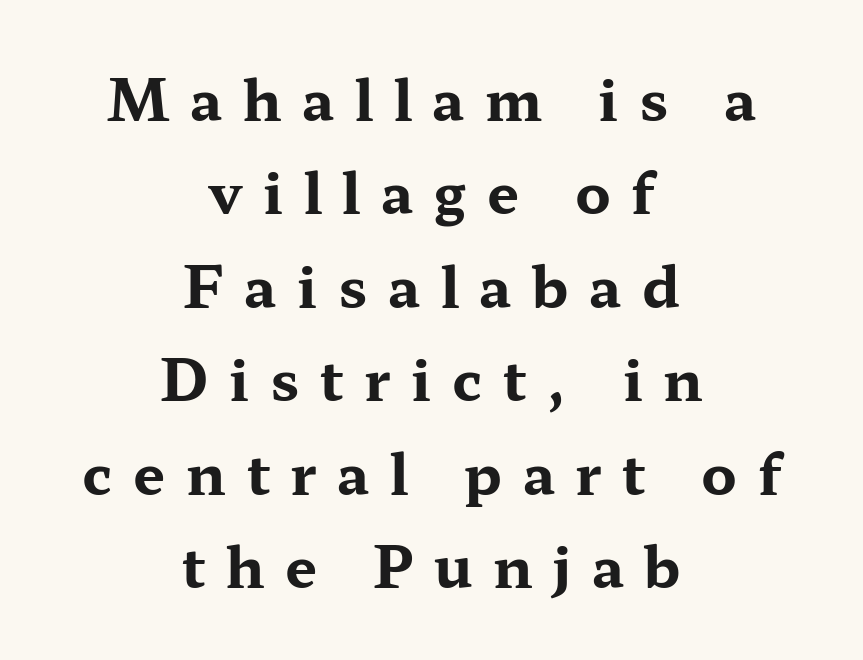
The image shows 57 px bold, wide serif type, upright; set centered, normal line spacing (1.64x), unusually wide letter spacing (+0.36 em), not underlined; medium stroke contrast and a medium x-height.
